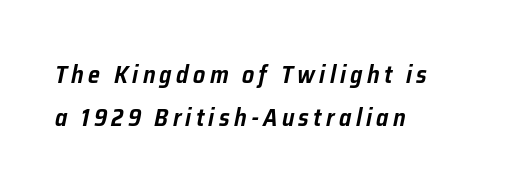
{"italic": "yes", "lean": "right", "slant_degrees": 12, "underline": "no", "align": "left", "line_spacing_ratio": 1.8, "glyph_px": 24}
